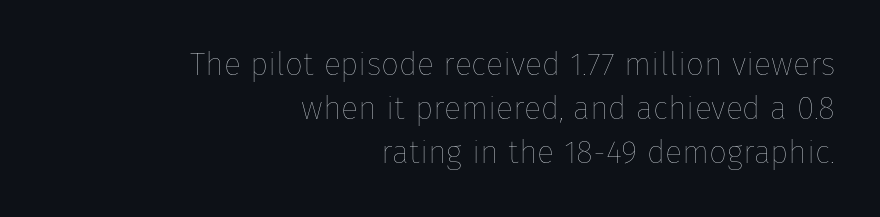
{"italic": "no", "bold": "no", "weight": "thin", "width": "normal", "stroke_contrast": "low", "x_height": "medium", "monospaced": "no", "underline": "no", "align": "right", "line_spacing": "normal", "line_spacing_ratio": 1.37, "letter_spacing": "normal", "letter_spacing_em": 0.0, "glyph_px": 32}
